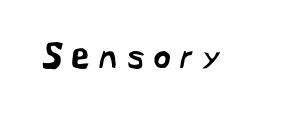
{"serif": "no", "width": "normal", "stroke_contrast": "low", "x_height": "medium", "monospaced": "no", "underline": "no", "letter_spacing": "wide", "letter_spacing_em": 0.27, "glyph_px": 34}
